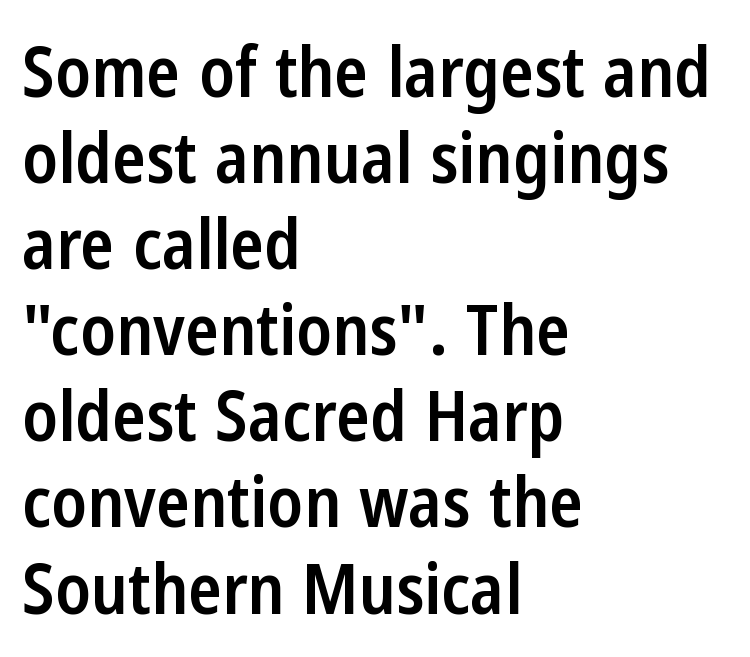
The image shows 70 px semibold, condensed sans-serif type, upright; set left-aligned, line spacing 1.23x, normal letter spacing, not underlined; low stroke contrast and a medium x-height.
